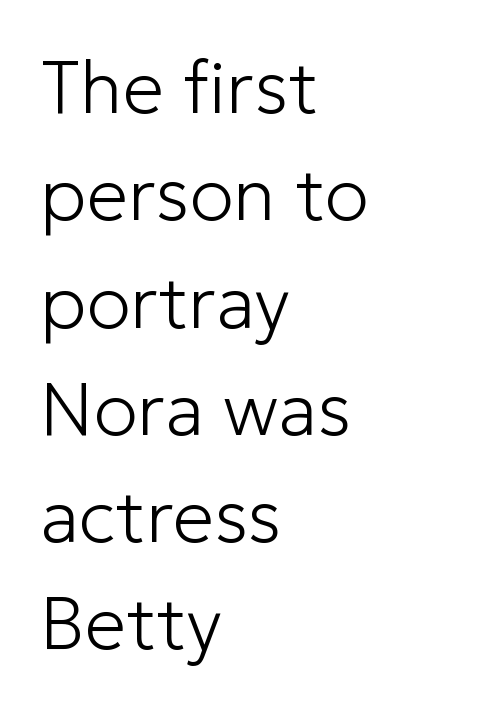
This sample has the flowing, uneven cadence of proportional lettering. Leftover space on each line is placed entirely after the last word. Regarding leading, the lines here are spaced in the standard way. Summary of weight: not heavy and not bold.
